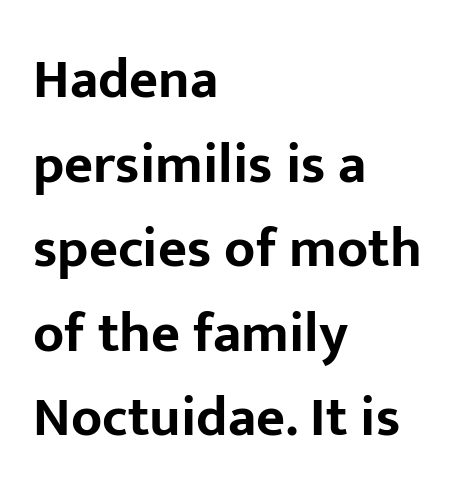
The image shows 56 px bold sans-serif type, upright; set left-aligned, normal line spacing (1.51x), normal letter spacing, not underlined; low stroke contrast and a medium x-height.
